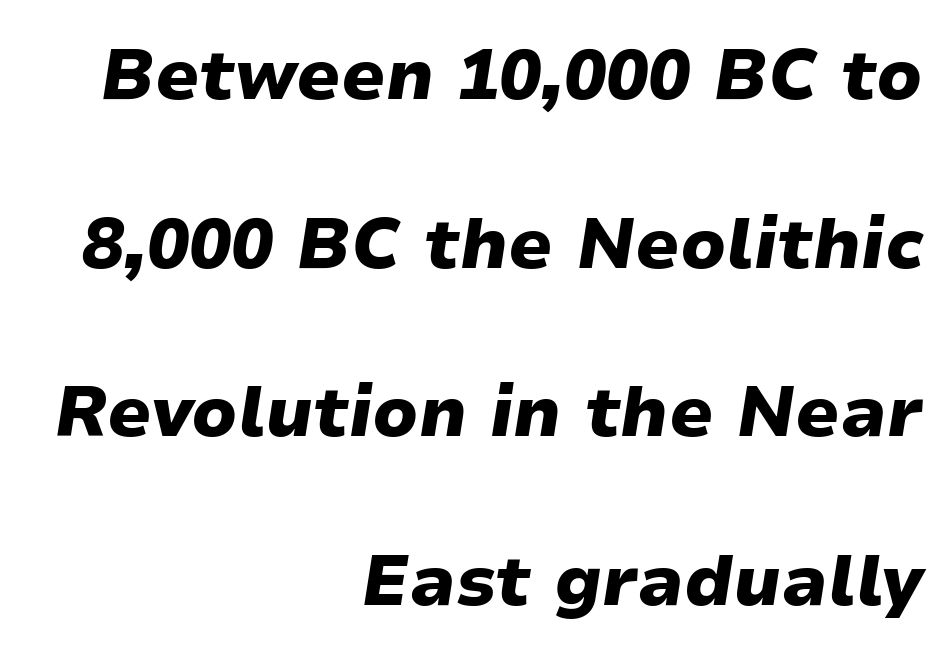
The image shows 70 px heavy, wide type, italic (leaning right); set right-aligned, loose line spacing (2.41x), normal letter spacing, not underlined; low stroke contrast and a medium x-height.
